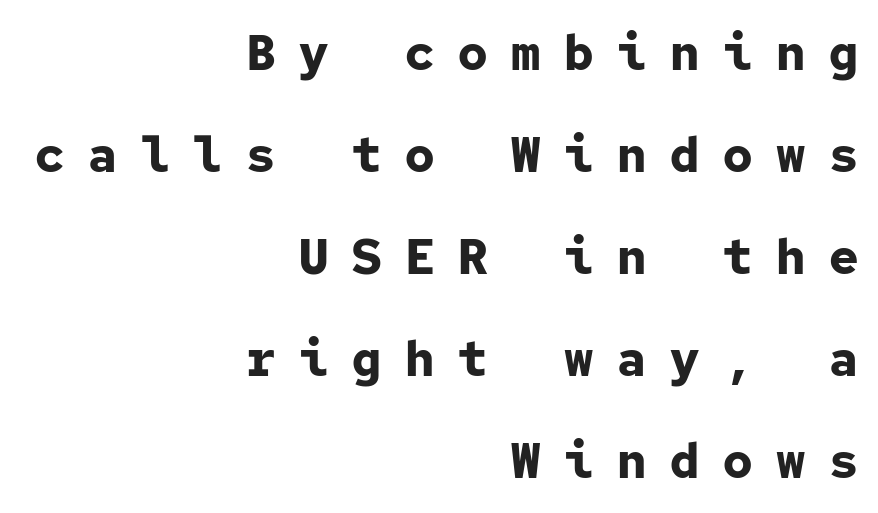
{"serif": "no", "italic": "no", "bold": "yes", "weight": "bold", "width": "normal", "stroke_contrast": "low", "x_height": "medium", "monospaced": "yes", "underline": "no", "align": "right", "line_spacing": "loose", "line_spacing_ratio": 2.08, "letter_spacing": "wide", "letter_spacing_em": 0.48, "glyph_px": 49}
